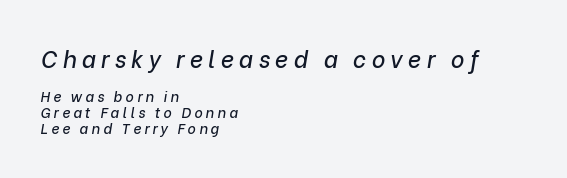
The image shows 23 px text type, italic (leaning right); set left-aligned, tight line spacing (1.14x), unusually wide letter spacing (+0.23 em), not underlined; the first (top) block is 1.64x larger.
